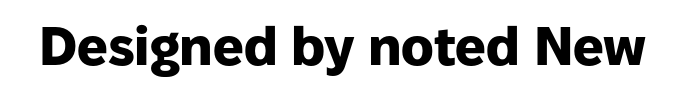
The image shows 54 px heavy sans-serif type, upright; set normal letter spacing, not underlined; low stroke contrast and a medium x-height.
